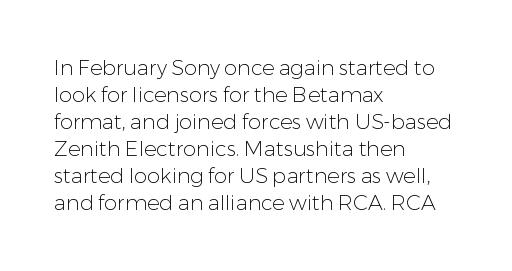
{"italic": "no", "bold": "no", "underline": "no", "align": "left", "line_spacing": "normal", "line_spacing_ratio": 1.29, "letter_spacing": "normal", "letter_spacing_em": 0.0, "glyph_px": 21}
